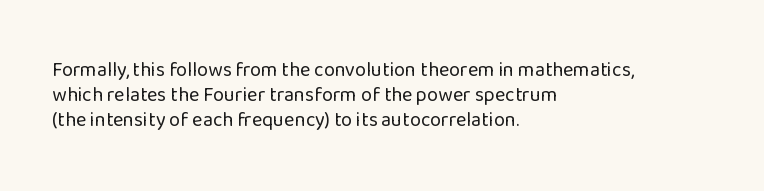
Q: Is the text bold? A: No.
Q: Is the text italic (slanted)? A: No, it is upright.
Q: Is the text underlined? A: No.
Q: How is the paragraph aligned? A: Left-aligned.
Q: Is the spacing between letters normal or unusually wide? A: Normal.
